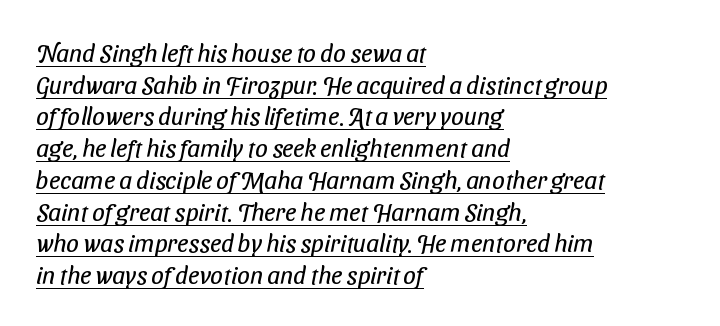
Q: Is the text bold? A: No.
Q: Is the text underlined? A: Yes.
Q: How is the paragraph aligned? A: Left-aligned.
Q: Is the spacing between letters normal or unusually wide? A: Normal.
Q: Is the spacing between lines tight, normal or loose? A: Normal.
